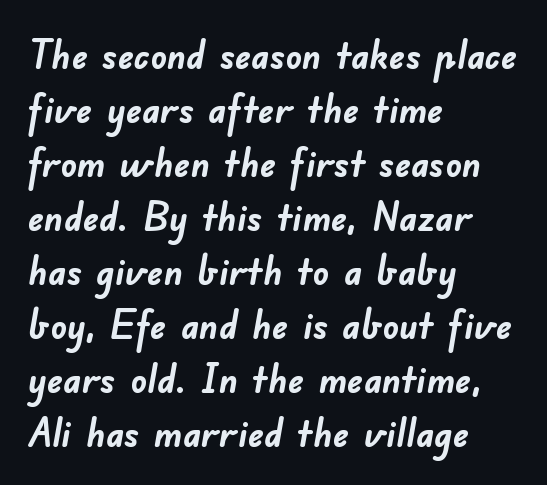
The image shows 40 px semibold sans-serif type; set left-aligned, normal line spacing (1.35x), normal letter spacing, not underlined; low stroke contrast and a small x-height.
